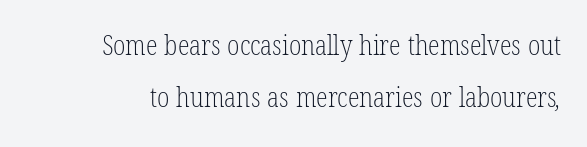
Q: Is the text bold? A: No.
Q: Is the text underlined? A: No.
Q: Is the spacing between letters normal or unusually wide? A: Normal.
Q: Is the spacing between lines tight, normal or loose? A: Loose.
